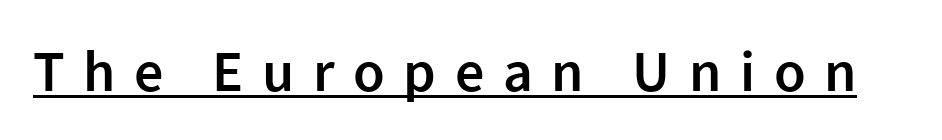
The characters look somewhat weighty, a semibold short of true bold. Check where the strokes stop: nothing finishes them off — pure sans. The lettering holds an erect, upright posture throughout. Honestly, the underline is the first thing you notice here. Each letter keeps its own natural width here, so spacing adapts to shape.
